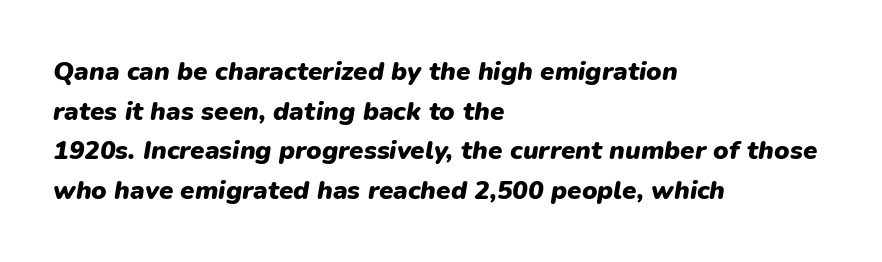
The image shows 26 px bold type, italic (leaning right); set left-aligned, normal line spacing (1.52x), normal letter spacing, not underlined.
